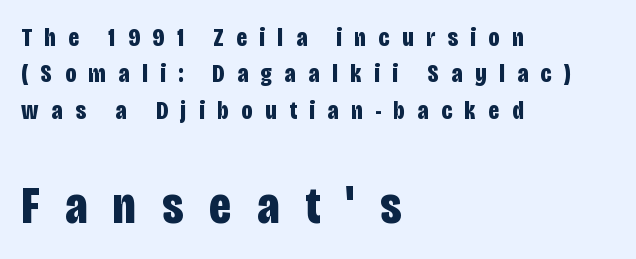
The image shows 53 px bold, condensed sans-serif type, upright; set left-aligned, normal line spacing (1.4x), unusually wide letter spacing (+0.49 em), not underlined; the second (bottom) block is 2.04x larger; low stroke contrast and a large x-height.
